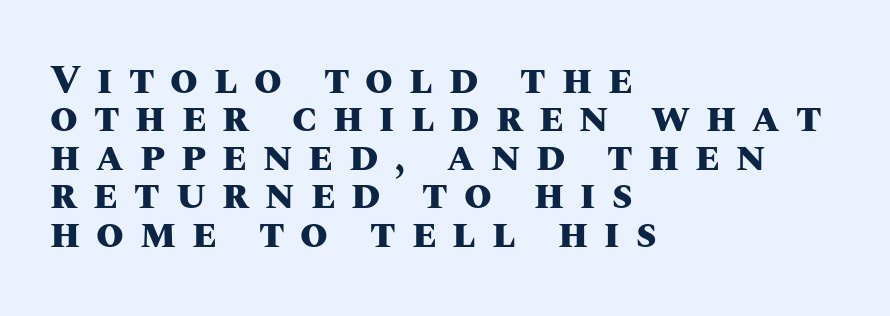
Q: Is the text bold? A: Yes.
Q: Is the text italic (slanted)? A: No, it is upright.
Q: Is the text underlined? A: No.
Q: How is the paragraph aligned? A: Left-aligned.
Q: Is the spacing between letters normal or unusually wide? A: Unusually wide.
Q: Is the spacing between lines tight, normal or loose? A: Tight.
Q: Width (condensed, normal, or wide)? A: Normal.
Q: Stroke contrast? A: Medium.
Q: x-height? A: Large.
Q: Monospaced? A: No.
